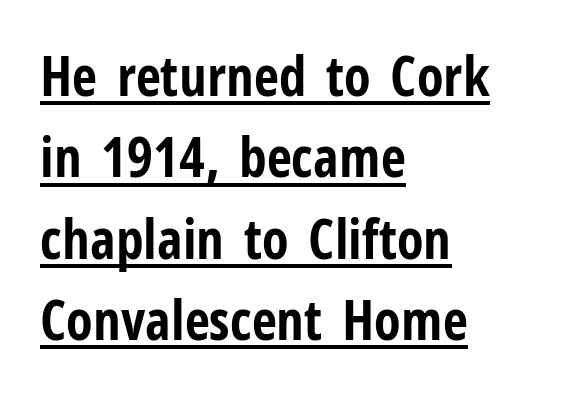
A continuous stroke trails under the words, as in a hyperlink. Is this a fixed-width face? No — the glyphs have proportional, varying widths. The glyphs in this specimen are sans serif. The lines are quadded left.
